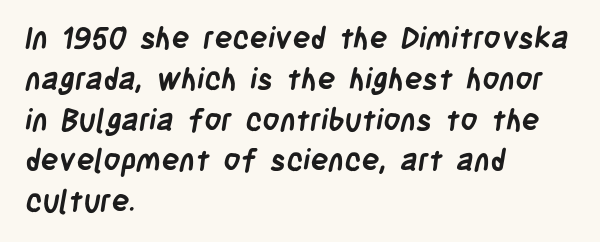
The image shows 30 px semibold, condensed sans-serif type; set left-aligned, normal line spacing (1.36x), normal letter spacing, not underlined; low stroke contrast and a large x-height.
